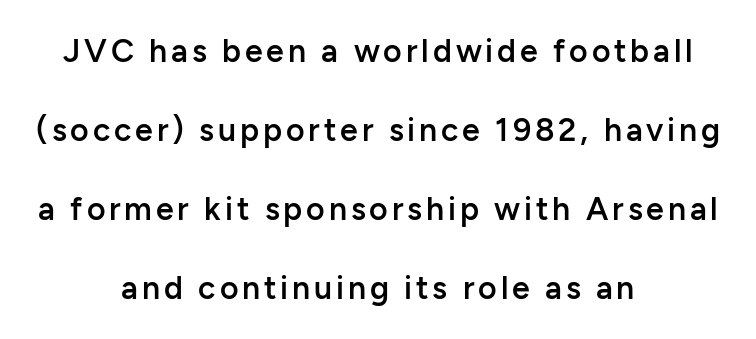
The image shows 32 px semibold sans-serif type, upright; set centered, loose line spacing (2.47x), not underlined; low stroke contrast and a medium x-height.
